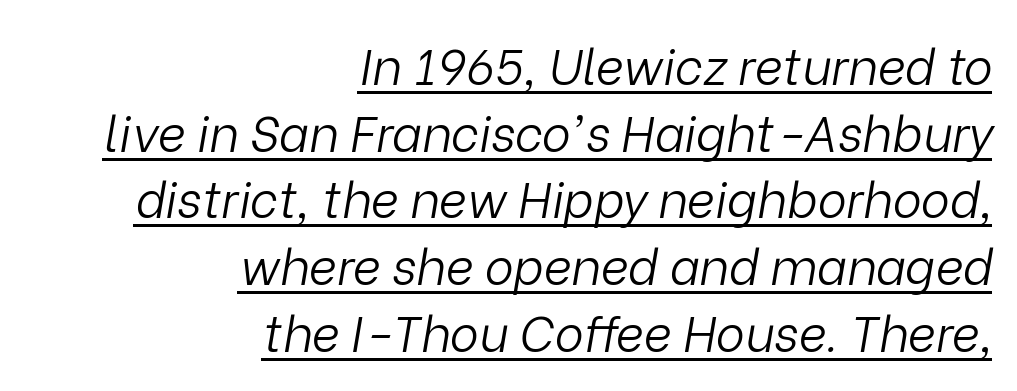
Q: Is the text bold? A: No.
Q: Is the text italic (slanted)? A: Yes, it leans right by about 9 degrees.
Q: Is the text underlined? A: Yes.
Q: How is the paragraph aligned? A: Right-aligned.
Q: Is the spacing between letters normal or unusually wide? A: Normal.
Q: Is the spacing between lines tight, normal or loose? A: Normal.
Q: Width (condensed, normal, or wide)? A: Normal.
Q: Stroke contrast? A: Low.
Q: x-height? A: Medium.
Q: Monospaced? A: No.
